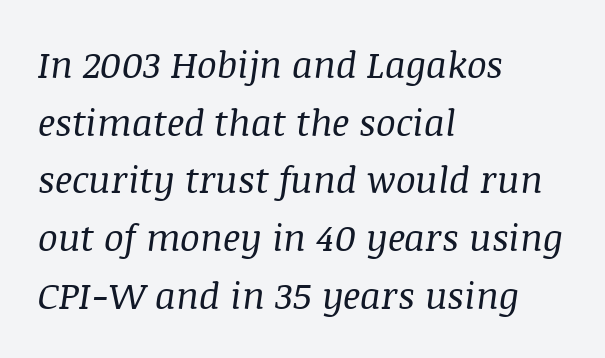
What kind of face is this? One with serifs. Underline: absent. The rendering anchors every line to the left-hand side. Successive baselines arrive at the customary interval. Spacing between characters is what you'd get straight out of the box. Bold? No — there's no thickening of the strokes.
